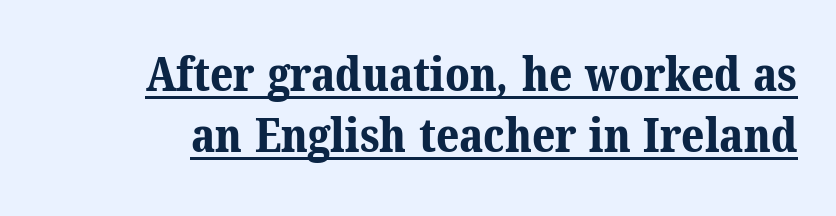
The image shows 48 px bold serif type; set normal line spacing (1.28x), normal letter spacing, underlined; medium stroke contrast and a medium x-height.
